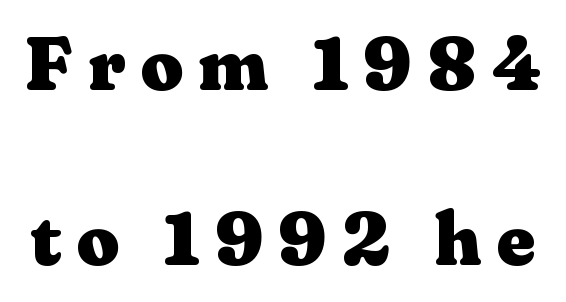
Q: Is the text bold? A: Yes.
Q: Is the text italic (slanted)? A: No, it is upright.
Q: Is the typeface a serif or a sans-serif typeface? A: Serif.
Q: Is the text underlined? A: No.
Q: Is the spacing between letters normal or unusually wide? A: Unusually wide.
Q: Is the spacing between lines tight, normal or loose? A: Loose.
Q: Width (condensed, normal, or wide)? A: Wide.
Q: Stroke contrast? A: Medium.
Q: x-height? A: Medium.
Q: Monospaced? A: No.
